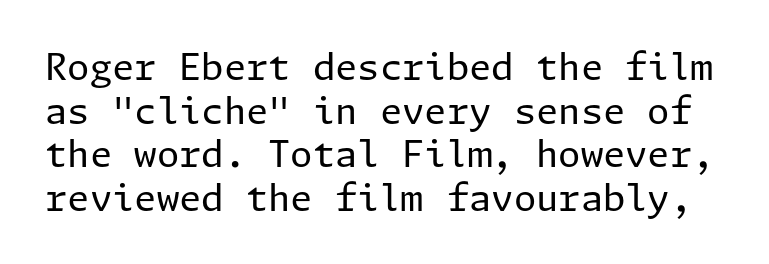
Examine the stroke ends and you'll find no serifs. Quick note: underline off. Italic? Not at all — the glyphs are vertical. These glyphs show unthickened strokes, regular width or finer.
